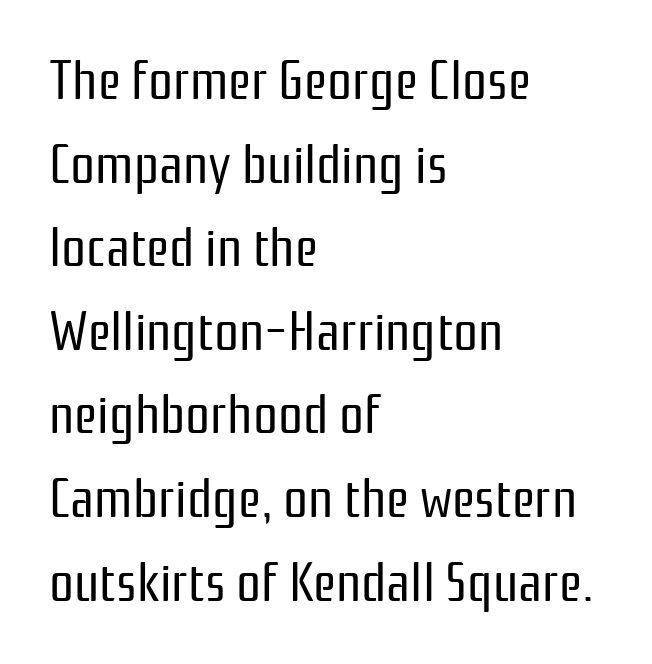
The image shows 55 px regular-weight, condensed sans-serif type, upright; set left-aligned, normal line spacing (1.52x), normal letter spacing, not underlined; low stroke contrast and a medium x-height.
